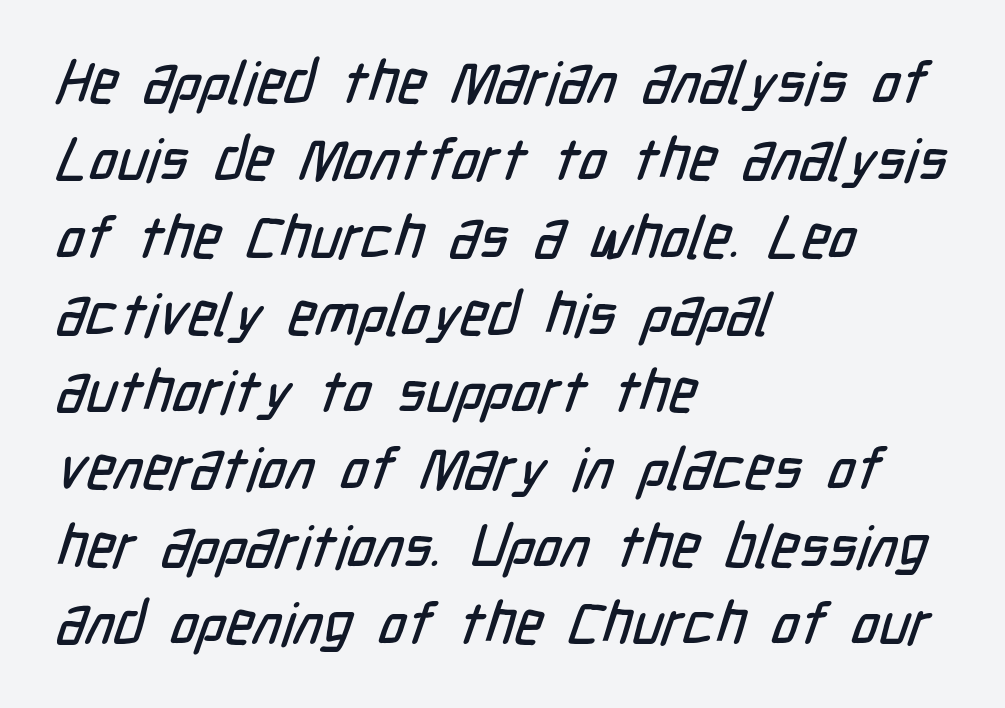
{"serif": "no", "width": "condensed", "stroke_contrast": "low", "x_height": "medium", "monospaced": "no", "underline": "no", "align": "left", "line_spacing": "normal", "line_spacing_ratio": 1.31, "letter_spacing": "normal", "letter_spacing_em": 0.0, "glyph_px": 59}
